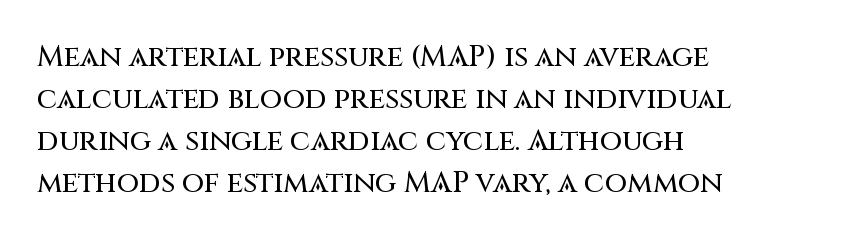
{"serif": "no", "italic": "no", "width": "normal", "stroke_contrast": "medium", "x_height": "large", "monospaced": "no", "underline": "no", "align": "left", "line_spacing": "normal", "line_spacing_ratio": 1.45, "letter_spacing": "normal", "letter_spacing_em": 0.0, "glyph_px": 29}
